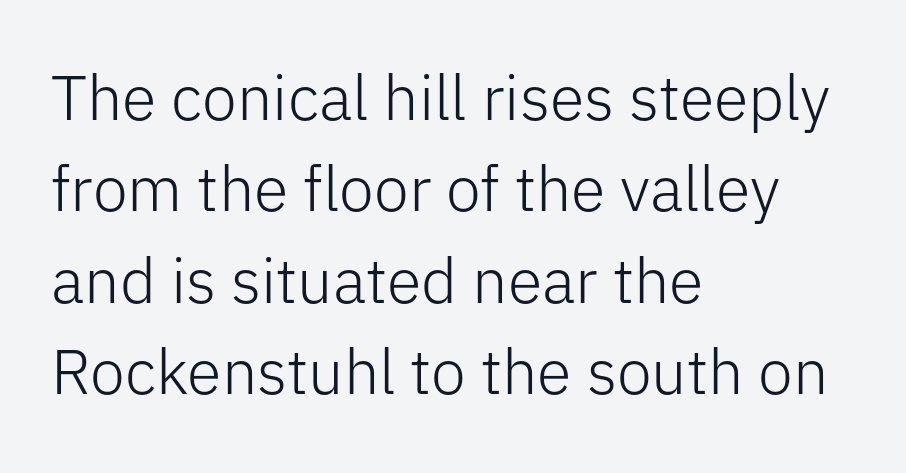
Q: Is the text bold? A: No.
Q: Is the text italic (slanted)? A: No, it is upright.
Q: Is the typeface a serif or a sans-serif typeface? A: Sans-serif.
Q: Is the text underlined? A: No.
Q: How is the paragraph aligned? A: Left-aligned.
Q: Is the spacing between letters normal or unusually wide? A: Normal.
Q: Is the spacing between lines tight, normal or loose? A: Normal.
Q: Width (condensed, normal, or wide)? A: Normal.
Q: Stroke contrast? A: Low.
Q: x-height? A: Medium.
Q: Monospaced? A: No.
